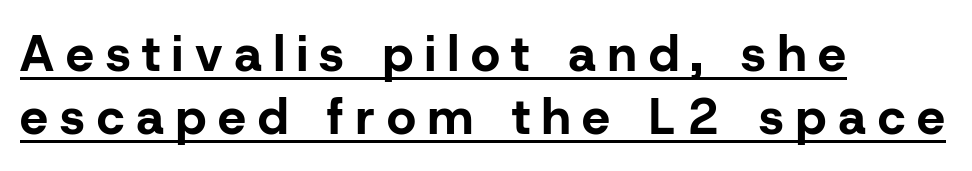
In terms of leading, this rendering sits right in the middle. Tracking here is generous; glyphs stand well apart from one another. The glyphs have the mass of a bold cut. Spacing verdict: proportional, widths tailored to each character. Posture: upright roman.
